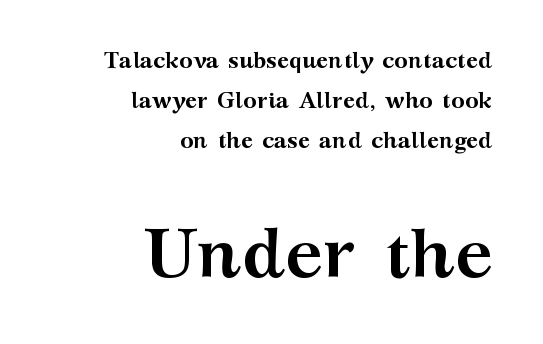
{"serif": "yes", "italic": "no", "bold": "yes", "weight": "semibold", "width": "wide", "stroke_contrast": "medium", "x_height": "medium", "monospaced": "no", "underline": "no", "align": "right", "line_spacing_ratio": 1.74, "letter_spacing": "normal", "letter_spacing_em": 0.0, "larger_block": "second", "size_ratio": 3.04, "glyph_px": 70}
